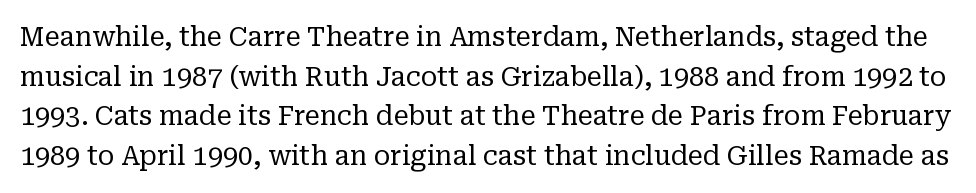
Check the space under the baseline: it is left empty. Tracking value appears to be zero — textbook default spacing. Vertical spacing — default. Weight: not bold — regular or lighter.
